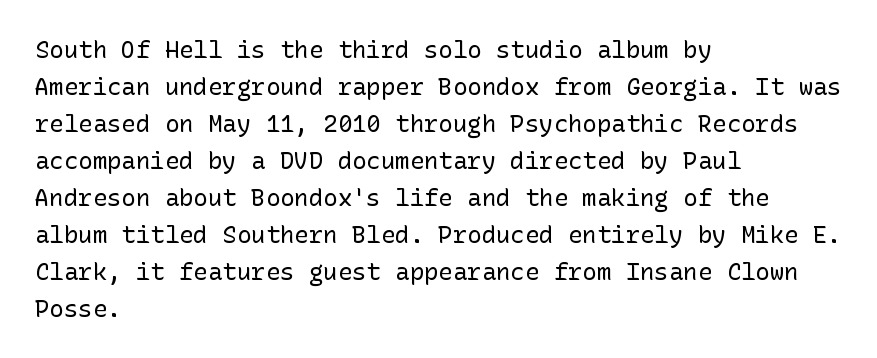
Vertical strokes here are truly vertical. Every row of glyphs begins at an identical x-position on the left. Between one letter and the next there's only the usual sliver of space. Only glyphs here, with clear space below each row.
